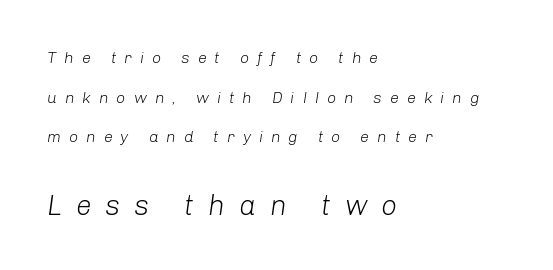
The image shows 28 px light type, italic (leaning right); set left-aligned, loose line spacing (2.48x), unusually wide letter spacing (+0.5 em), not underlined; the second (bottom) block is 1.75x larger; low stroke contrast and a medium x-height.
